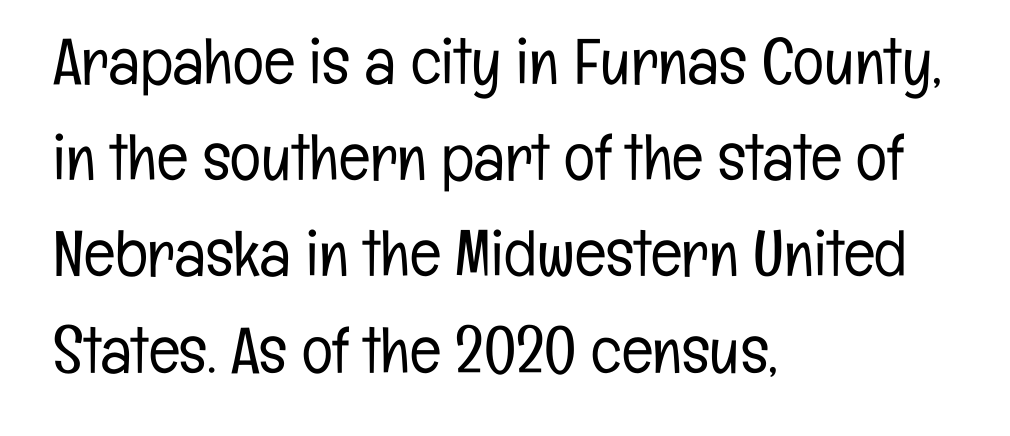
{"serif": "no", "italic": "no", "bold": "no", "weight": "light", "width": "condensed", "stroke_contrast": "low", "x_height": "medium", "monospaced": "no", "underline": "no", "align": "left", "line_spacing": "normal", "line_spacing_ratio": 1.48, "letter_spacing": "normal", "letter_spacing_em": 0.0, "glyph_px": 65}
